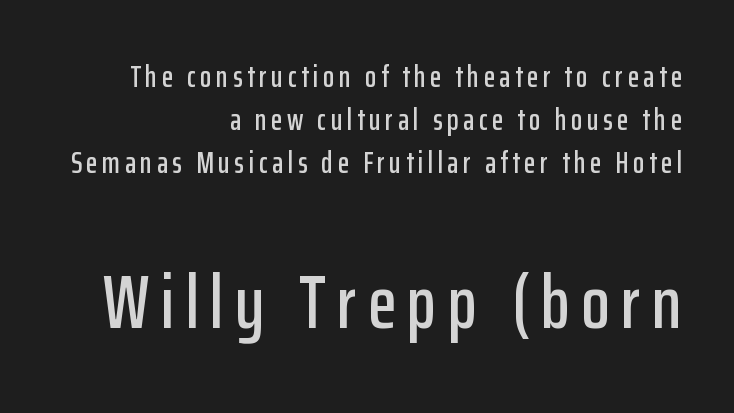
{"serif": "no", "italic": "no", "width": "condensed", "stroke_contrast": "low", "x_height": "medium", "monospaced": "no", "underline": "no", "align": "right", "line_spacing": "normal", "line_spacing_ratio": 1.44, "larger_block": "second", "size_ratio": 2.5, "glyph_px": 75}
